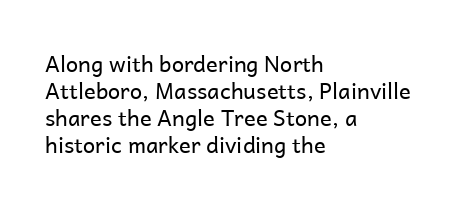
{"italic": "no", "bold": "no", "underline": "no", "align": "left", "line_spacing_ratio": 1.23, "letter_spacing": "normal", "letter_spacing_em": 0.0, "glyph_px": 22}
